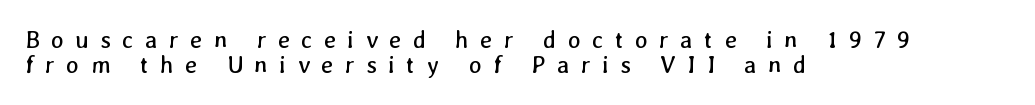
The image shows 24 px text type; set left-aligned, tight line spacing (1.06x), unusually wide letter spacing (+0.48 em), not underlined.
